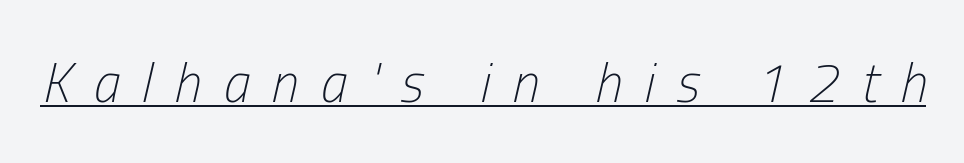
The image shows 55 px light, condensed type, italic (leaning right); set unusually wide letter spacing (+0.4 em), underlined; low stroke contrast and a medium x-height.
